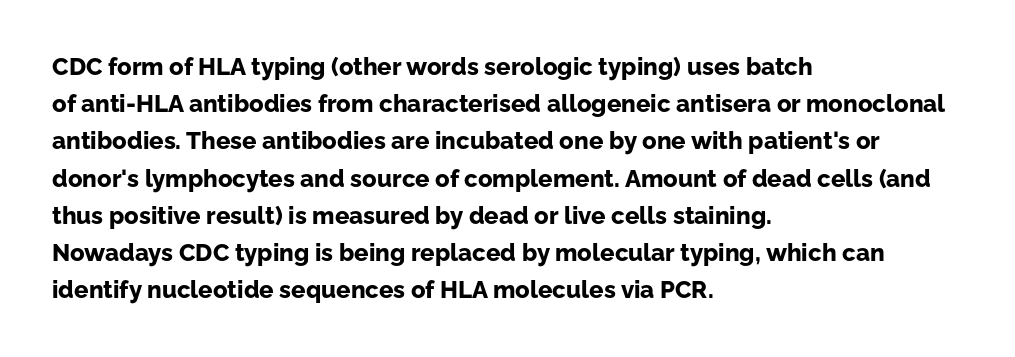
{"italic": "no", "bold": "yes", "underline": "no", "align": "left", "line_spacing": "normal", "line_spacing_ratio": 1.55, "letter_spacing": "normal", "letter_spacing_em": 0.0, "glyph_px": 24}
